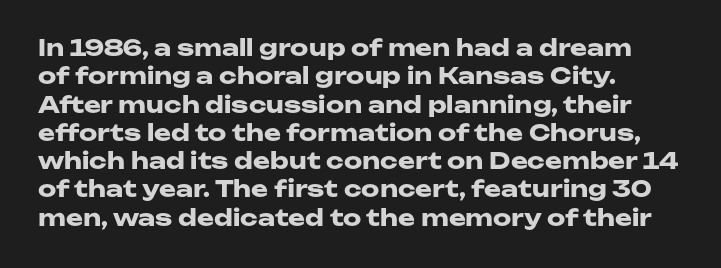
{"italic": "no", "bold": "yes", "underline": "no", "align": "left", "line_spacing_ratio": 1.23, "letter_spacing": "normal", "letter_spacing_em": 0.0, "glyph_px": 23}
